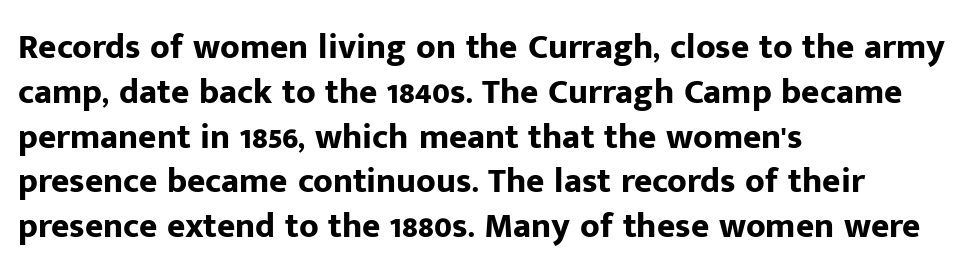
Caption: standard tracking, unaltered. Leading matches the norm, producing a regular column. Examine the stroke ends and you'll find no serifs. Notice how the passage keeps a crisp vertical edge on the left only. The glyphs are unaccompanied by any horizontal stroke below them. Notice how the stems are strictly vertical — no italics here.
